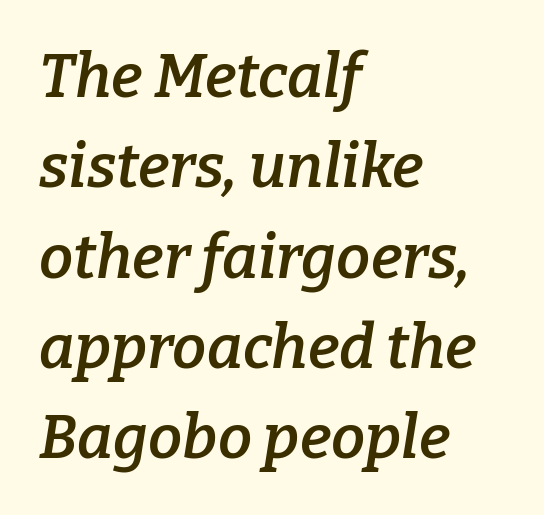
The image shows 61 px semibold serif type, italic (leaning right); set left-aligned, normal line spacing (1.48x), normal letter spacing, not underlined; low stroke contrast and a medium x-height.
